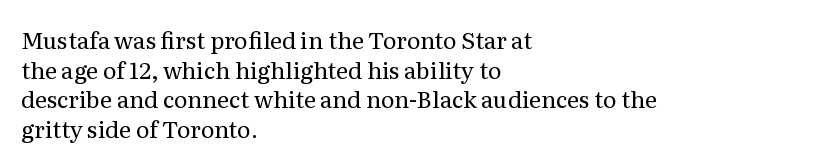
{"italic": "no", "bold": "no", "underline": "no", "align": "left", "line_spacing": "normal", "line_spacing_ratio": 1.29, "letter_spacing": "normal", "letter_spacing_em": 0.0, "glyph_px": 23}
